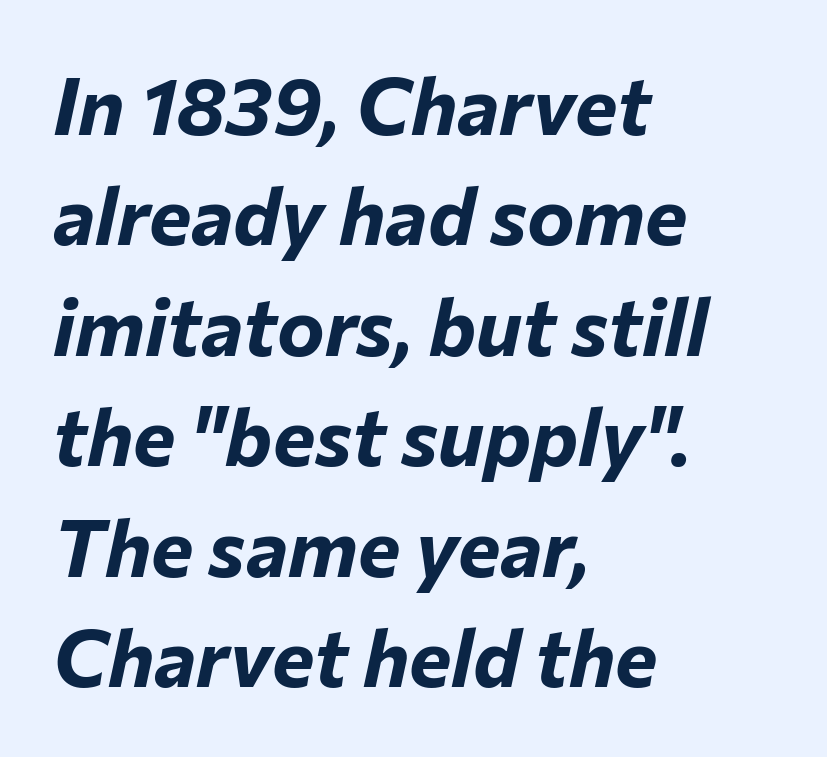
Q: Is the text bold? A: Yes.
Q: Is the text italic (slanted)? A: Yes, it leans right by about 12 degrees.
Q: Is the text underlined? A: No.
Q: How is the paragraph aligned? A: Left-aligned.
Q: Is the spacing between letters normal or unusually wide? A: Normal.
Q: Is the spacing between lines tight, normal or loose? A: Normal.
Q: Width (condensed, normal, or wide)? A: Normal.
Q: Stroke contrast? A: Low.
Q: x-height? A: Medium.
Q: Monospaced? A: No.
